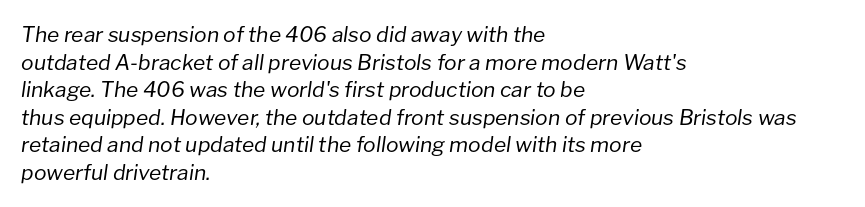
The image shows 21 px text type, italic (leaning right); set left-aligned, normal line spacing (1.31x), normal letter spacing, not underlined.
